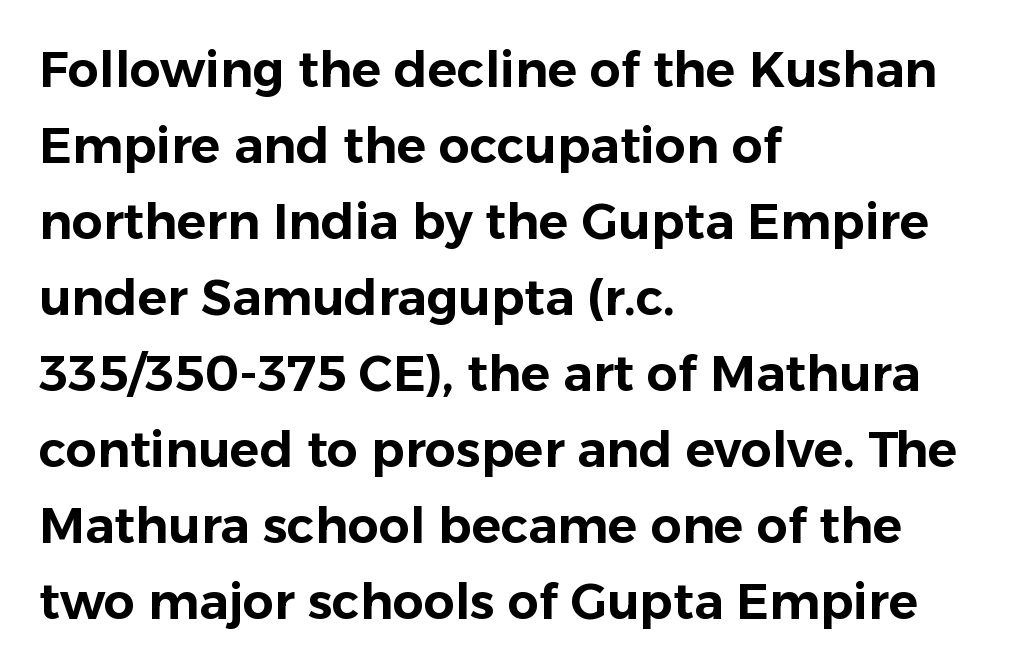
The image shows 49 px sans-serif type, upright; set left-aligned, normal line spacing (1.55x), normal letter spacing, not underlined; low stroke contrast and a medium x-height.
